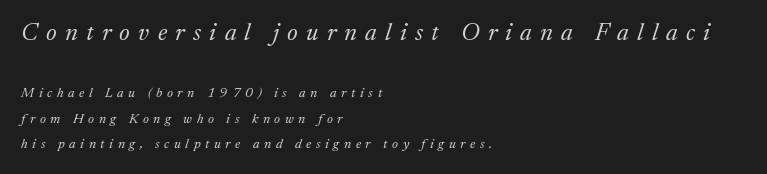
Q: Is the text bold? A: No.
Q: Is the text italic (slanted)? A: Yes, it leans right by about 17 degrees.
Q: Is the text underlined? A: No.
Q: How is the paragraph aligned? A: Left-aligned.
Q: Is the spacing between letters normal or unusually wide? A: Unusually wide.
Q: Which block of text is set in a larger size, the first (top) or the second (bottom)? A: The first (top) one.
